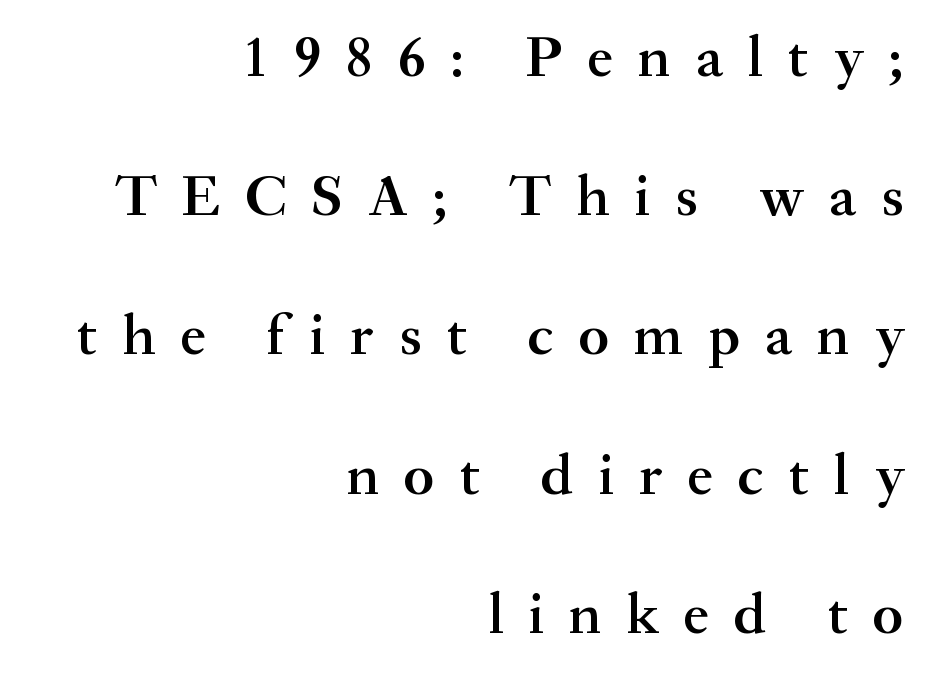
The image shows 58 px semibold serif type, upright; set right-aligned, loose line spacing (2.4x), unusually wide letter spacing (+0.43 em), not underlined; medium stroke contrast and a small x-height.
